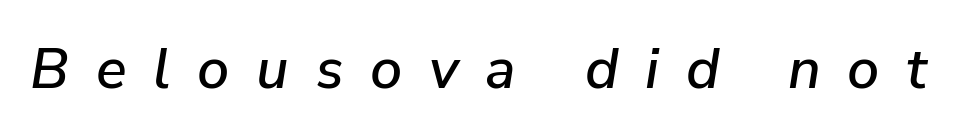
Underlining? Definitely not there. Each word looks stretched out because of the extra space between its letters. Would a proofreader flag this as italicized? Yes. This sample has the flowing, uneven cadence of proportional lettering.
